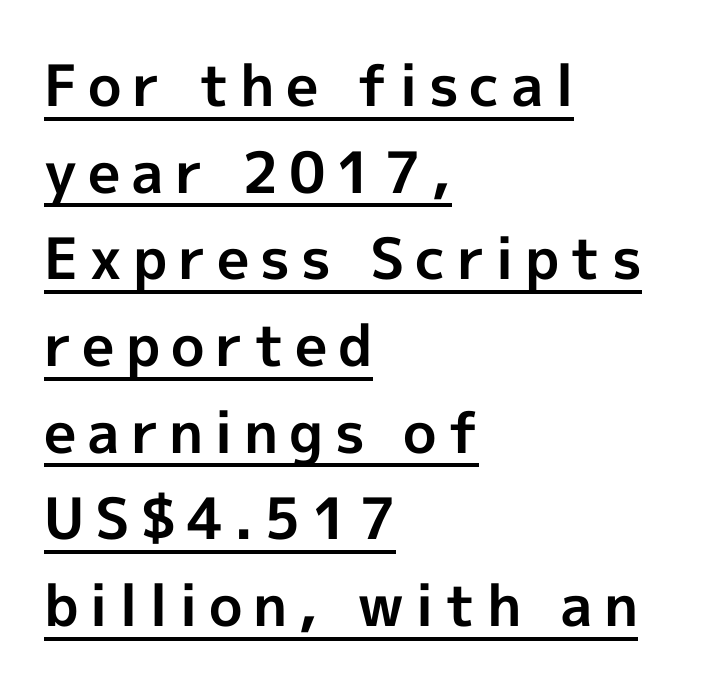
The image shows 57 px bold sans-serif type, upright; set left-aligned, normal line spacing (1.52x), underlined; a medium x-height.
